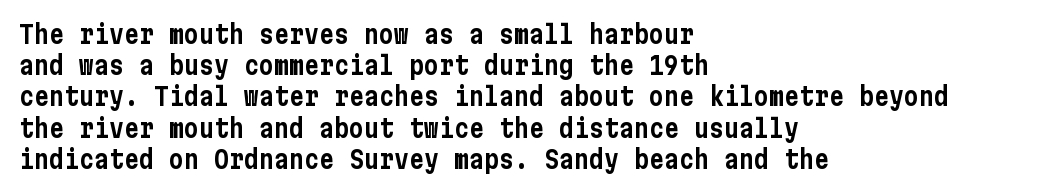
The image shows 25 px text type, upright; set left-aligned, normal line spacing (1.25x), normal letter spacing, not underlined.
